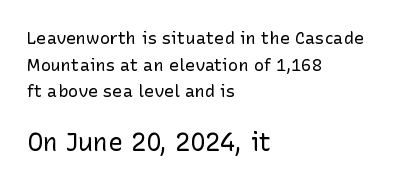
The image shows 25 px text type, upright; set left-aligned, normal line spacing (1.57x), normal letter spacing, not underlined; the second (bottom) block is 1.47x larger.
